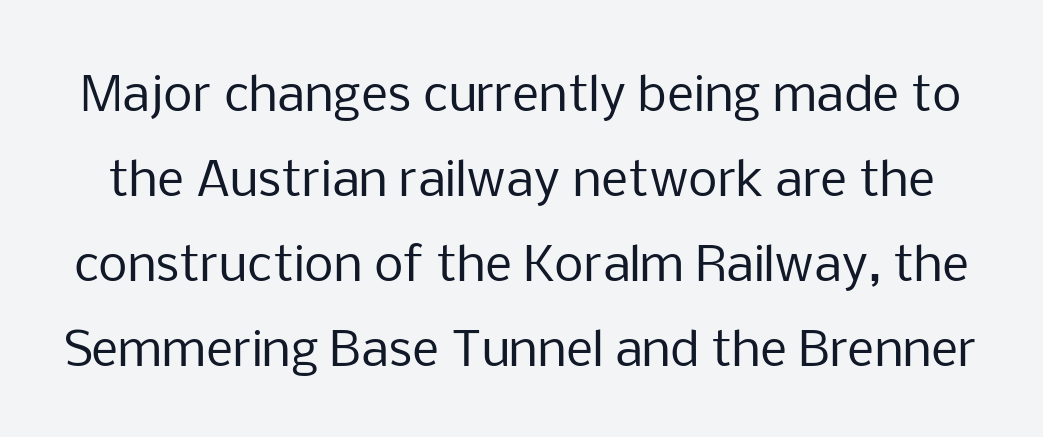
Underlining? Definitely not there. The font sits on the lighter half of the weight spectrum, regular included. Spacing verdict: proportional, widths tailored to each character. The tracking reads as untouched default to a designer's eye.
